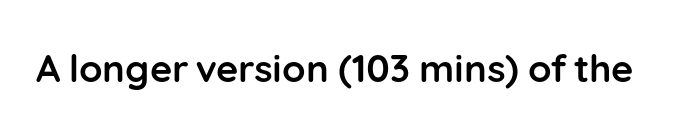
Q: Is the text bold? A: Yes.
Q: Is the text italic (slanted)? A: No, it is upright.
Q: Is the typeface a serif or a sans-serif typeface? A: Sans-serif.
Q: Is the text underlined? A: No.
Q: Is the spacing between letters normal or unusually wide? A: Normal.
Q: Width (condensed, normal, or wide)? A: Normal.
Q: Stroke contrast? A: Low.
Q: x-height? A: Medium.
Q: Monospaced? A: No.
